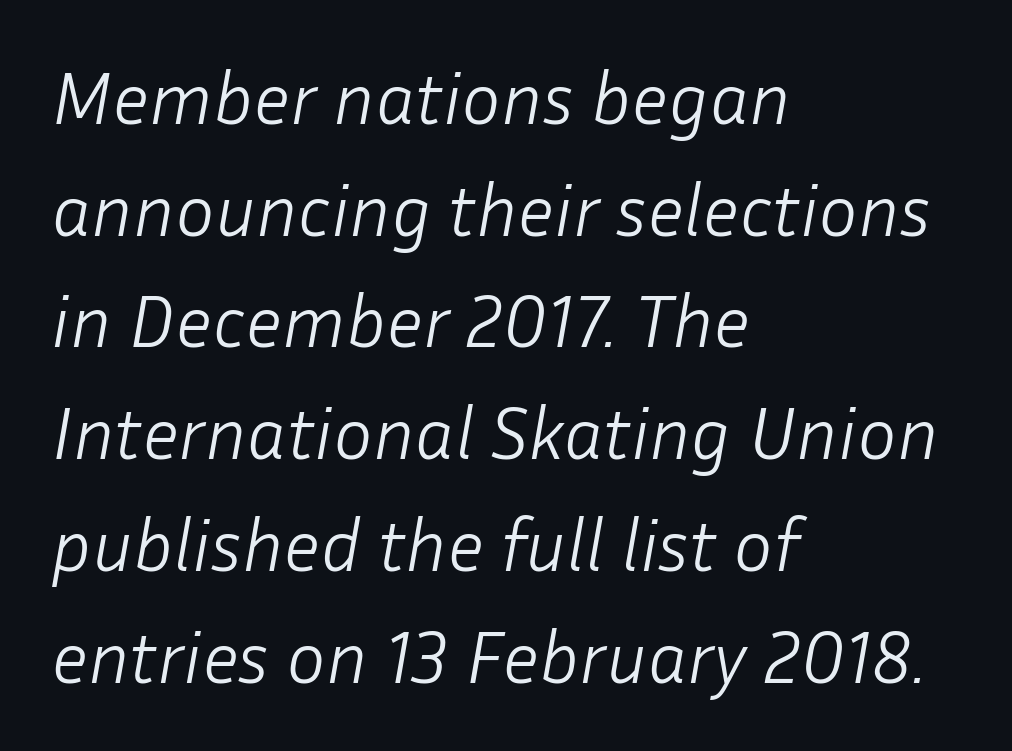
This sample keeps an unexceptional amount of space between lines. You could not count columns in this text — the font is proportionally spaced. Weight: not bold — regular or lighter. This sample uses plain, unmodified letter spacing.
